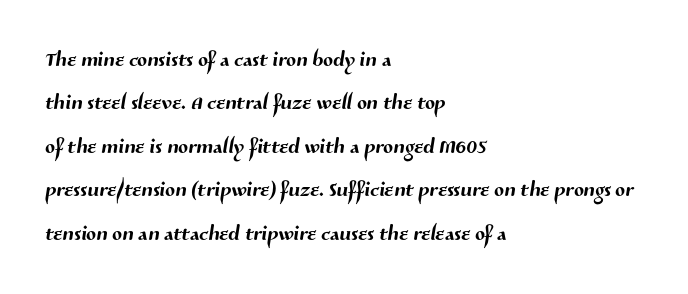
{"serif": "no", "width": "normal", "stroke_contrast": "medium", "x_height": "medium", "monospaced": "no", "underline": "no", "align": "left", "line_spacing": "normal", "line_spacing_ratio": 1.5, "letter_spacing": "normal", "letter_spacing_em": 0.0, "glyph_px": 29}
